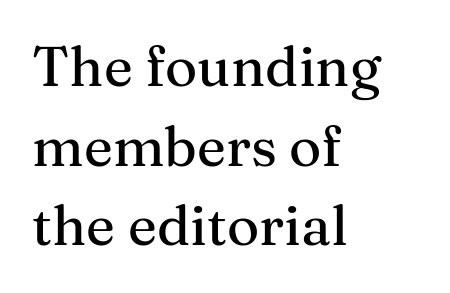
Inter-character spacing is left at the font's built-in metrics. Quick note: not italic, upright. These lines are rendered in a variable-pitch font. Each line starts at the same left margin while the right side varies. Descenders are the only things crossing below the line. Serif or sans? Serif — the stroke terminals have little feet.
